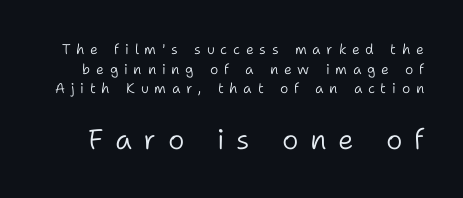
The image shows 28 px light sans-serif type, upright; set normal line spacing (1.4x), unusually wide letter spacing (+0.41 em), not underlined; the second (bottom) block is 2.0x larger; low stroke contrast and a medium x-height.
